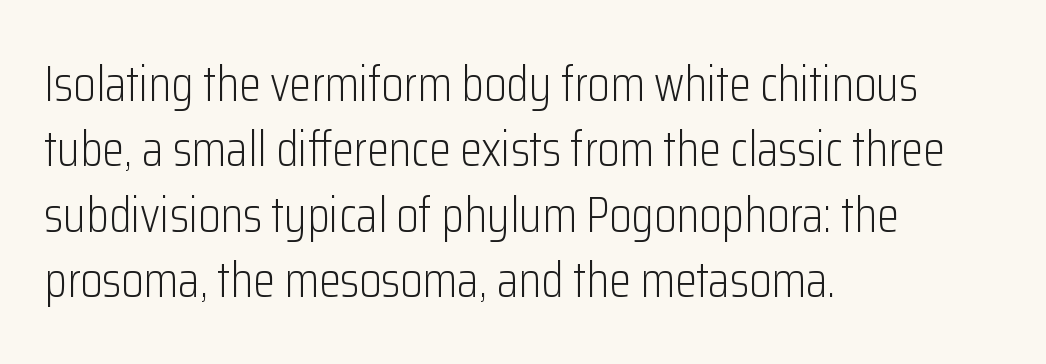
Glyph-to-glyph distance matches everyday printed text. Characters remain perfectly vertical along every line. Each letter's strokes conclude bluntly, with no projecting serifs. Each stroke keeps to a modest, everyday thickness or less. The area under the type is left untouched. Proportional: the letters do not fall into vertical columns.
